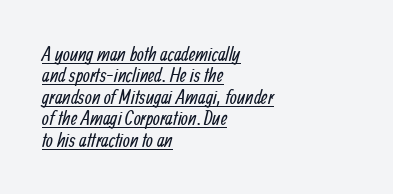
Q: Is the text bold? A: No.
Q: Is the text underlined? A: Yes.
Q: How is the paragraph aligned? A: Left-aligned.
Q: Is the spacing between letters normal or unusually wide? A: Normal.
Q: Is the spacing between lines tight, normal or loose? A: Tight.
